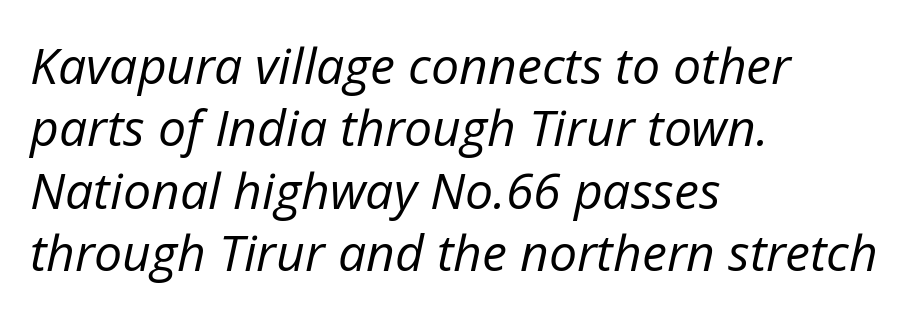
Stems and bowls with no extra thickness — not bold. Baseline-to-baseline distance is the conventional proportion of letter height. The rendering uses natural spacing where letterforms have individual widths. Lines of text with bare space underneath. The passage shown leans; its letterforms are oblique.
